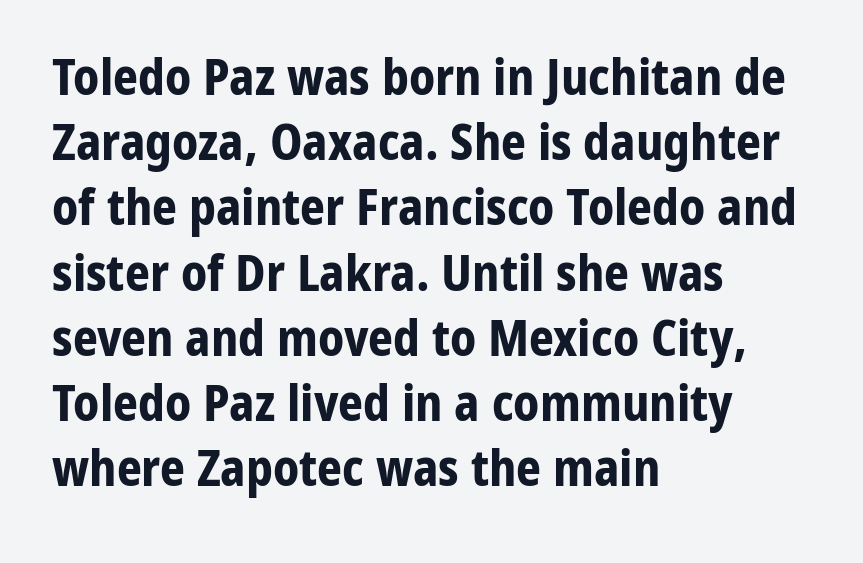
The image shows 49 px bold sans-serif type, upright; set left-aligned, normal line spacing (1.33x), normal letter spacing, not underlined; low stroke contrast and a medium x-height.
